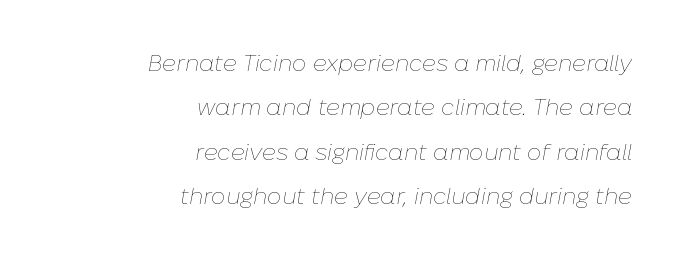
The image shows 23 px text type, italic (leaning right); set right-aligned, loose line spacing (1.93x), normal letter spacing, not underlined.
